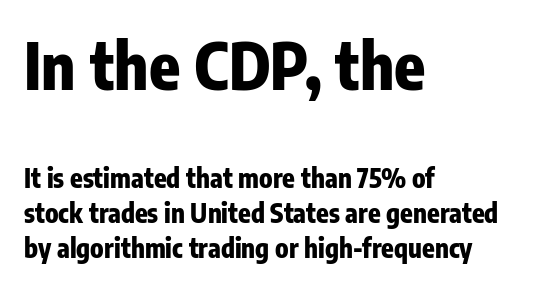
Is this a fixed-width face? No — the glyphs have proportional, varying widths. A normal amount of white space separates one row of letters from the next. Letters rest on an invisible, unmarked baseline. In CSS terms this would be text-align: left. Letter spacing: default. Italic: no, the glyphs are upright roman.
